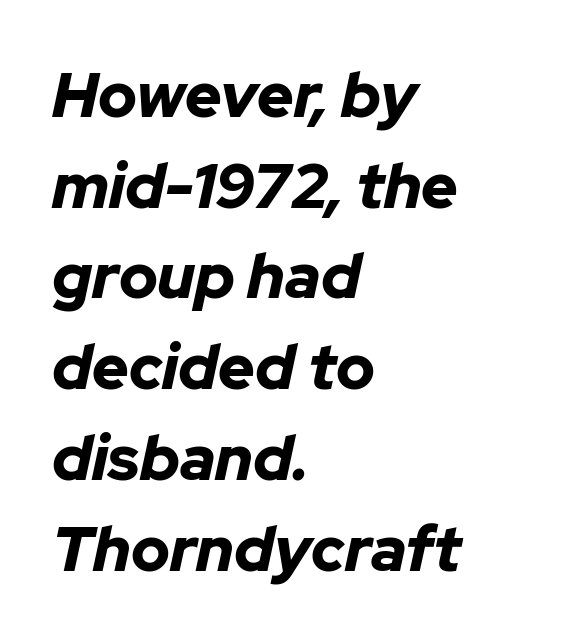
{"italic": "yes", "lean": "right", "slant_degrees": 12, "bold": "yes", "weight": "bold", "width": "normal", "stroke_contrast": "low", "x_height": "medium", "monospaced": "no", "underline": "no", "align": "left", "line_spacing": "normal", "line_spacing_ratio": 1.44, "letter_spacing": "normal", "letter_spacing_em": 0.0, "glyph_px": 63}
